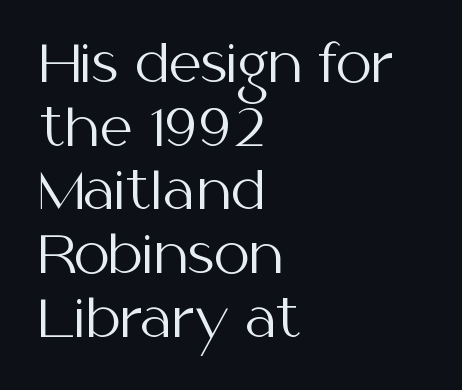
Lines of text with bare space underneath. Is the letter spacing exaggerated? No — it looks like the ordinary default. Check where the strokes stop: nothing finishes them off — pure sans. The weight tops out at a normal text grade. This sample has the flowing, uneven cadence of proportional lettering.
